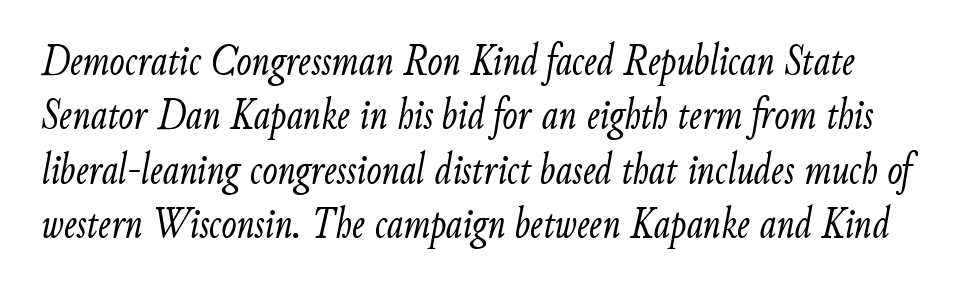
Is this a fixed-width face? No — the glyphs have proportional, varying widths. Words appear dense and cohesive because spacing is normal. No heavy texture on the line: the type isn't bold. Plain, unruled lines of type. This sample uses an oblique cut, with every glyph tilted off the vertical.
